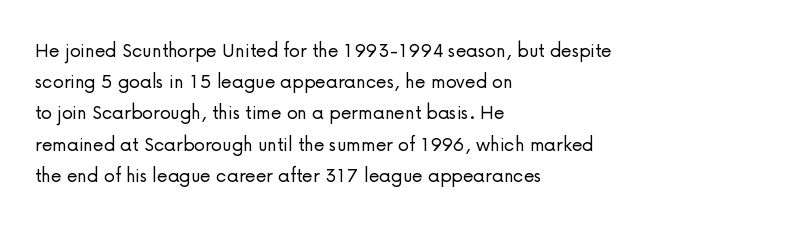
Every row of glyphs begins at an identical x-position on the left. The typesetting does not lean heavy: it is not bold. One glance says typical: line gaps are just what's usual. Underlining? Definitely not there.
